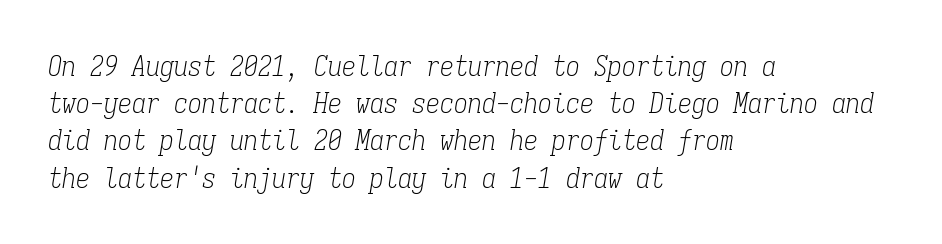
Has an underline been added? It has not. Would a proofreader flag this as italicized? Yes. Evenly set lines give the paragraph a standard silhouette. Is the stroke heavy? The answer is a plain regular-or-lighter.
